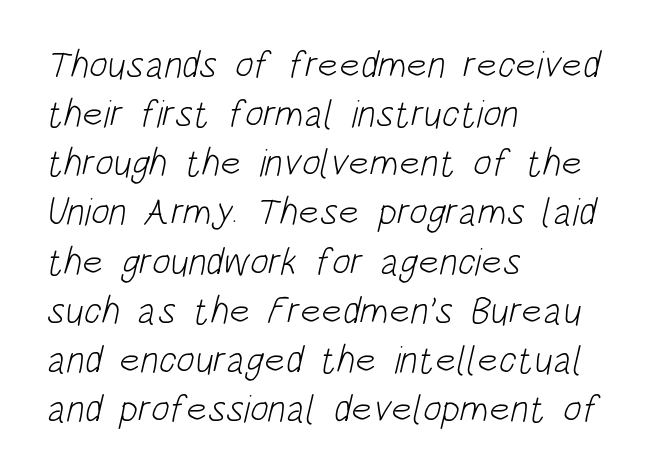
The image shows 39 px light, condensed sans-serif type; set left-aligned, normal line spacing (1.26x), normal letter spacing, not underlined; low stroke contrast and a large x-height.
